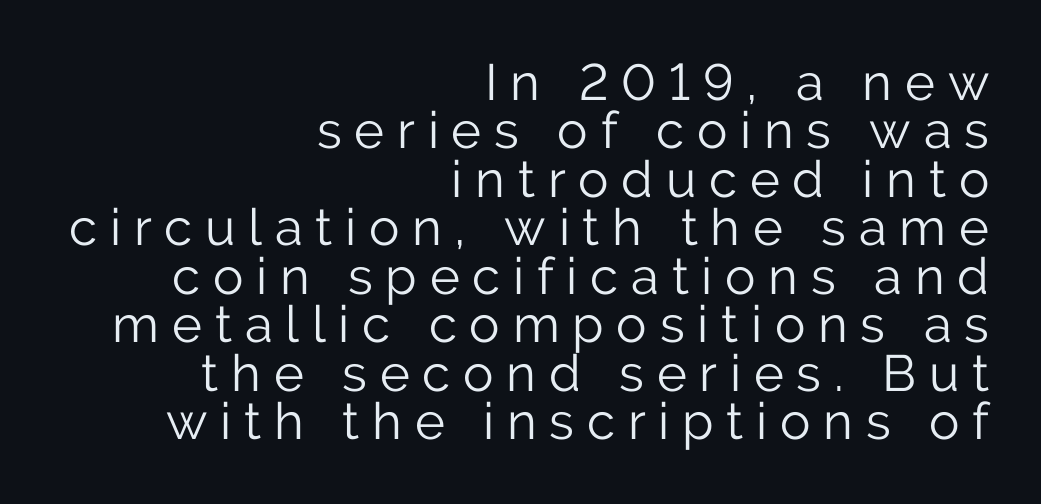
The image shows 51 px light sans-serif type, upright; set right-aligned, tight line spacing (0.95x), unusually wide letter spacing (+0.25 em), not underlined; low stroke contrast and a medium x-height.
